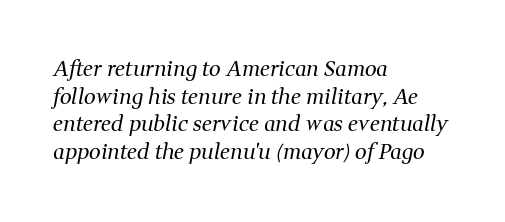
{"italic": "yes", "lean": "right", "slant_degrees": 11, "bold": "no", "underline": "no", "align": "left", "line_spacing": "normal", "line_spacing_ratio": 1.31, "letter_spacing": "normal", "letter_spacing_em": 0.0, "glyph_px": 21}
